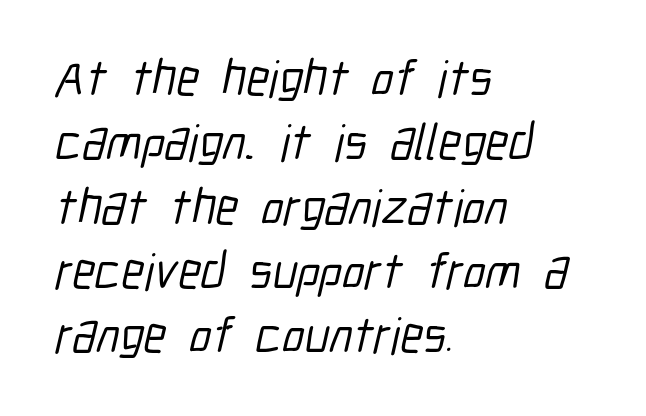
Q: Is the typeface a serif or a sans-serif typeface? A: Sans-serif.
Q: Is the text underlined? A: No.
Q: How is the paragraph aligned? A: Left-aligned.
Q: Is the spacing between letters normal or unusually wide? A: Normal.
Q: Is the spacing between lines tight, normal or loose? A: Normal.
Q: Width (condensed, normal, or wide)? A: Condensed.
Q: Stroke contrast? A: Low.
Q: x-height? A: Medium.
Q: Monospaced? A: No.
